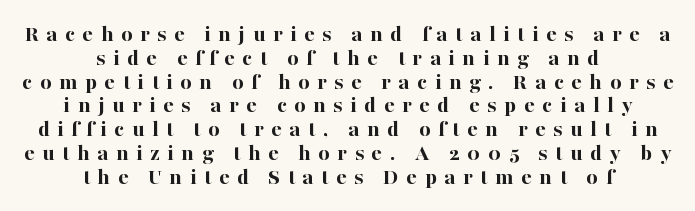
{"italic": "no", "bold": "yes", "underline": "no", "align": "center", "line_spacing": "tight", "line_spacing_ratio": 0.99, "letter_spacing": "wide", "letter_spacing_em": 0.32, "glyph_px": 24}
